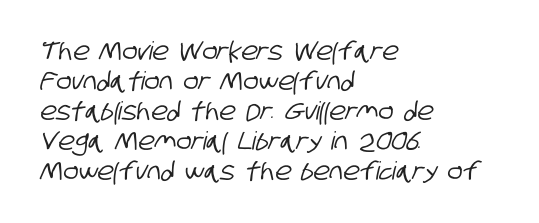
Q: Is the text underlined? A: No.
Q: How is the paragraph aligned? A: Left-aligned.
Q: Is the spacing between letters normal or unusually wide? A: Normal.
